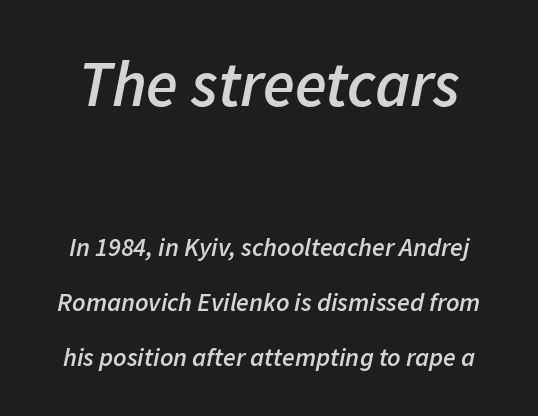
Q: Is the text bold? A: Semi-bold.
Q: Is the text italic (slanted)? A: Yes, it leans right by about 11 degrees.
Q: Is the text underlined? A: No.
Q: Is the spacing between letters normal or unusually wide? A: Normal.
Q: Is the spacing between lines tight, normal or loose? A: Loose.
Q: Which block of text is set in a larger size, the first (top) or the second (bottom)? A: The first (top) one.
Q: Width (condensed, normal, or wide)? A: Normal.
Q: Stroke contrast? A: Low.
Q: x-height? A: Medium.
Q: Monospaced? A: No.
